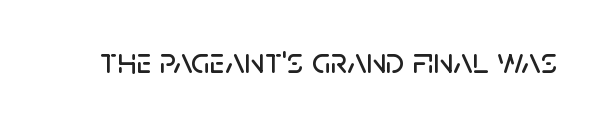
Q: Is the text italic (slanted)? A: No, it is upright.
Q: Is the typeface a serif or a sans-serif typeface? A: Sans-serif.
Q: Is the text underlined? A: No.
Q: Is the spacing between letters normal or unusually wide? A: Normal.
Q: Width (condensed, normal, or wide)? A: Normal.
Q: Stroke contrast? A: Low.
Q: x-height? A: Large.
Q: Monospaced? A: No.
